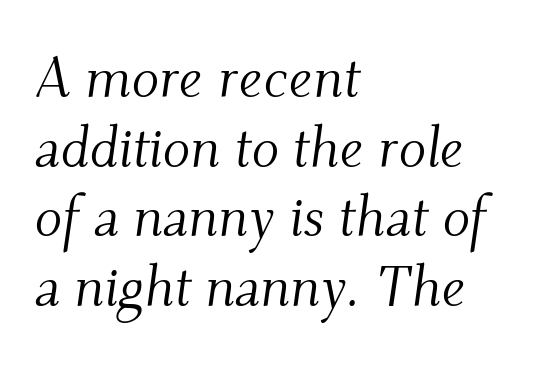
{"serif": "yes", "italic": "yes", "lean": "right", "slant_degrees": 9, "bold": "no", "weight": "light", "width": "normal", "stroke_contrast": "medium", "x_height": "small", "monospaced": "no", "underline": "no", "align": "left", "line_spacing_ratio": 1.22, "letter_spacing": "normal", "letter_spacing_em": 0.0, "glyph_px": 57}
